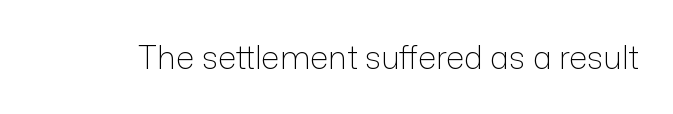
The face used here is a sans, in the tradition of grotesques and geometrics. These lines are rendered in a variable-pitch font. This rendering features lettering with no underline. Standard letterfit; no display-style spreading of the glyphs. The passage shown is not bold in any degree.
